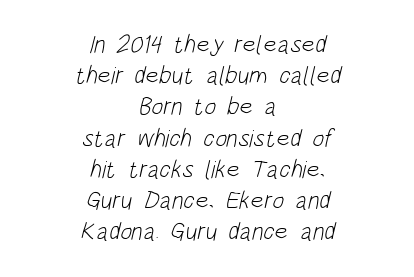
Q: Is the text bold? A: No.
Q: Is the text underlined? A: No.
Q: How is the paragraph aligned? A: Centered.
Q: Is the spacing between letters normal or unusually wide? A: Normal.
Q: Is the spacing between lines tight, normal or loose? A: Normal.
